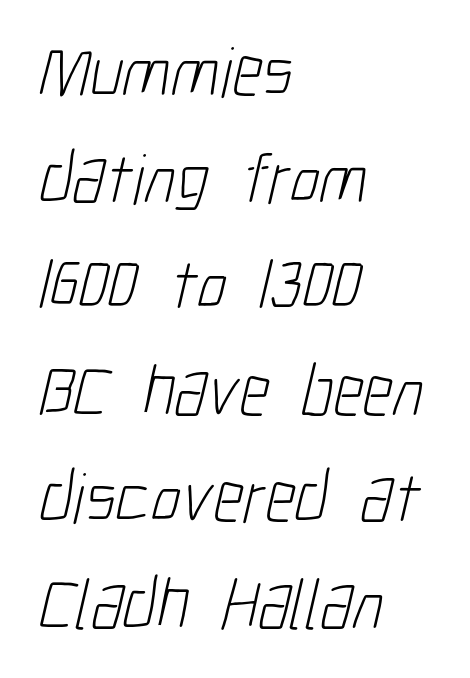
The letterforms sit shoulder to shoulder at normal distance. Teacher's note: observe the even left margin — that is flush-left alignment. Bare-footed words on every line. Nothing sits at the stroke ends, so this counts as sans-serif. Leading: standard.
